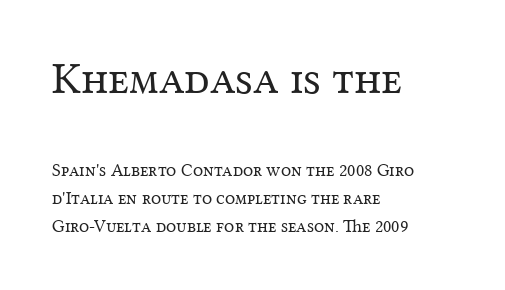
{"serif": "yes", "italic": "no", "bold": "no", "weight": "regular", "width": "normal", "stroke_contrast": "medium", "x_height": "medium", "monospaced": "no", "underline": "no", "align": "left", "line_spacing": "normal", "line_spacing_ratio": 1.57, "letter_spacing": "normal", "letter_spacing_em": 0.0, "larger_block": "first", "size_ratio": 2.5, "glyph_px": 45}
